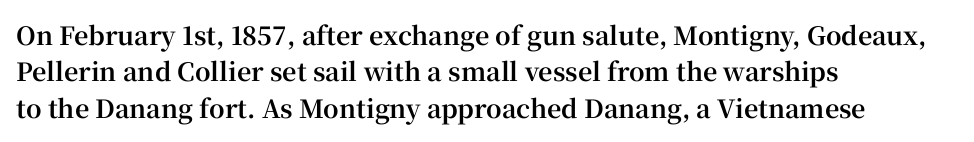
The letters are bold, with thick, heavy strokes. If you measured baseline to baseline, you'd find a middling distance. Posture: straight, roman, zero tilt. No word sits above an underline.
